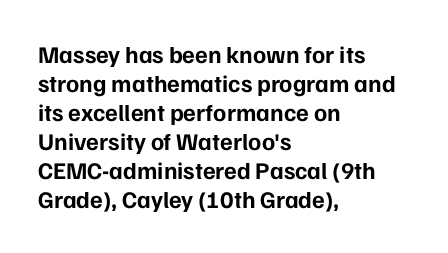
{"italic": "no", "bold": "yes", "underline": "no", "align": "left", "line_spacing_ratio": 1.21, "letter_spacing": "normal", "letter_spacing_em": 0.0, "glyph_px": 24}
